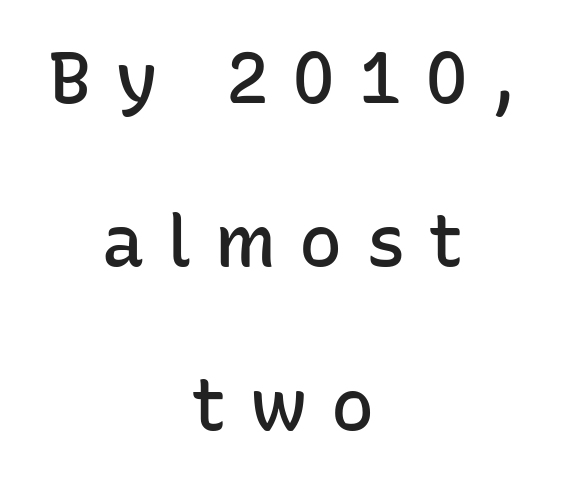
{"serif": "no", "italic": "no", "bold": "semi", "weight": "semibold", "width": "normal", "stroke_contrast": "low", "x_height": "medium", "monospaced": "no", "underline": "no", "align": "center", "line_spacing": "loose", "line_spacing_ratio": 2.27, "letter_spacing": "wide", "letter_spacing_em": 0.32, "glyph_px": 72}
